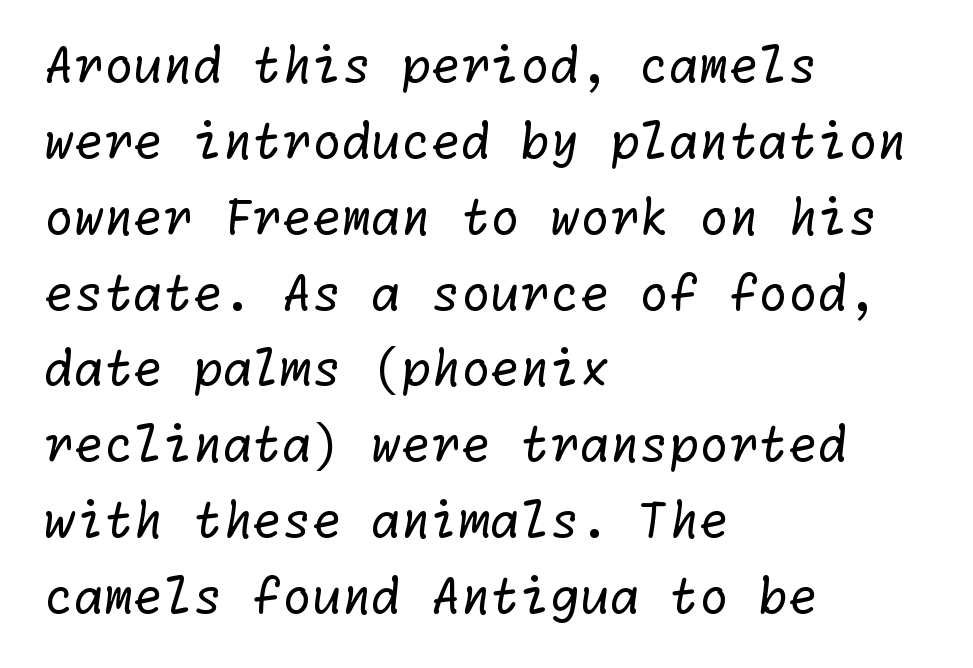
{"serif": "no", "bold": "no", "weight": "regular", "width": "normal", "stroke_contrast": "low", "x_height": "medium", "underline": "no", "align": "left", "line_spacing": "normal", "line_spacing_ratio": 1.58, "letter_spacing": "normal", "letter_spacing_em": 0.0, "glyph_px": 48}
